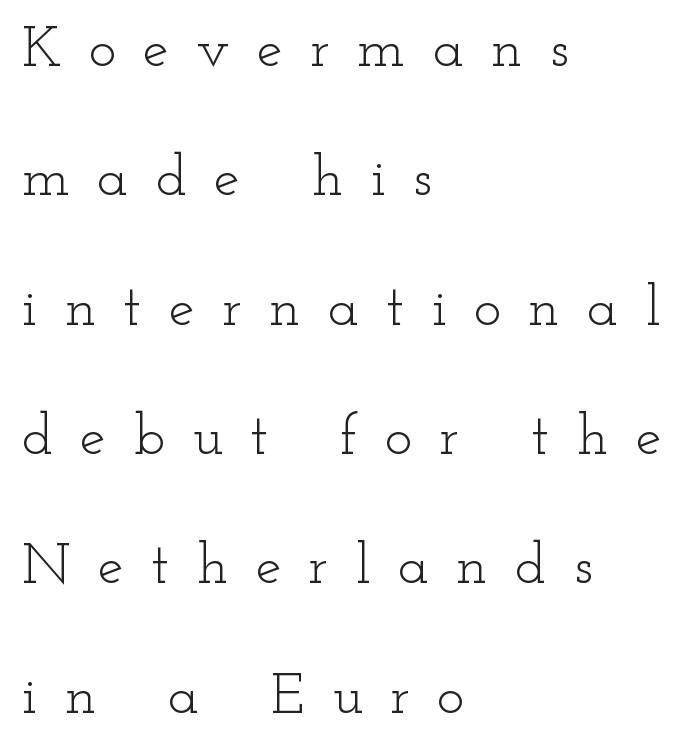
The image shows 58 px light, wide serif type, upright; set left-aligned, loose line spacing (2.23x), unusually wide letter spacing (+0.47 em), not underlined; low stroke contrast and a small x-height.
